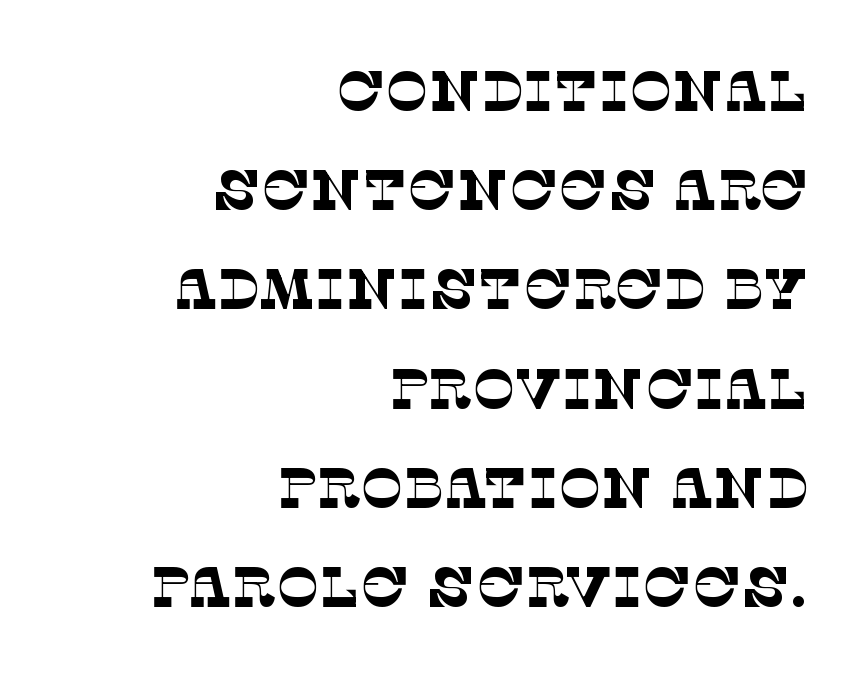
Q: Is the text bold? A: No.
Q: Is the typeface a serif or a sans-serif typeface? A: Serif.
Q: Is the text underlined? A: No.
Q: How is the paragraph aligned? A: Right-aligned.
Q: Is the spacing between letters normal or unusually wide? A: Normal.
Q: Width (condensed, normal, or wide)? A: Normal.
Q: Stroke contrast? A: Low.
Q: x-height? A: Large.
Q: Monospaced? A: No.
